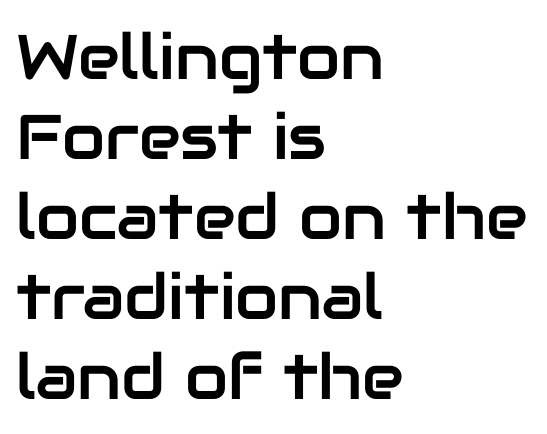
Leading matches the norm, producing a regular column. The axis of the letterforms is exactly vertical. Letter spacing: default. Nobody drew a line under any word here. Layout note: lines flush left.
